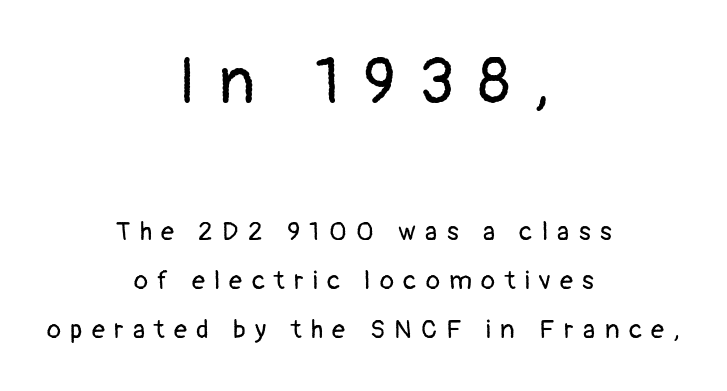
A student would notice the top passage is typeset larger than what follows. The passage shown is typed in a proportional face where columns would drift. What stands out about the letter spacing? Its width — letters are far apart. Layout note: lines centered. Decoration check: the copy has no underline.
